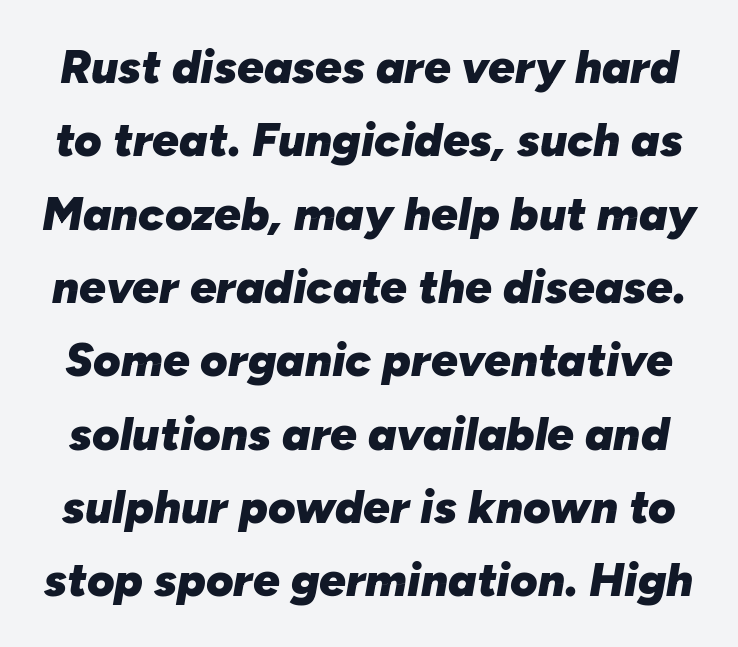
{"italic": "yes", "lean": "right", "slant_degrees": 10, "bold": "yes", "weight": "heavy", "width": "normal", "stroke_contrast": "low", "x_height": "medium", "monospaced": "no", "underline": "no", "line_spacing": "normal", "line_spacing_ratio": 1.56, "letter_spacing": "normal", "letter_spacing_em": 0.0, "glyph_px": 47}
